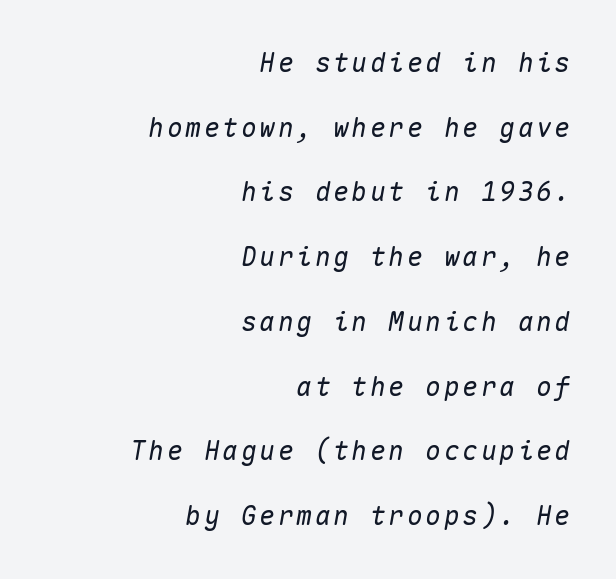
The designer dialed line spacing up above the default. Typeset ragged left — the right edge is the straight one. The letters are slanted; this is an italic face. Glance below the letters and you will spot only blank space.
